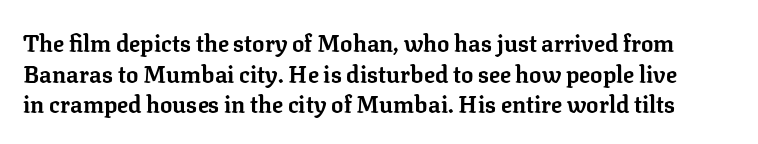
A full-strength bold gives these letters their thick strokes. Regarding leading, the lines here are spaced in the standard way. Students, note that the glyphs here touch the page at normal intervals. Descenders are the only things crossing below the line. Nope, not italic — everything's standing straight.
